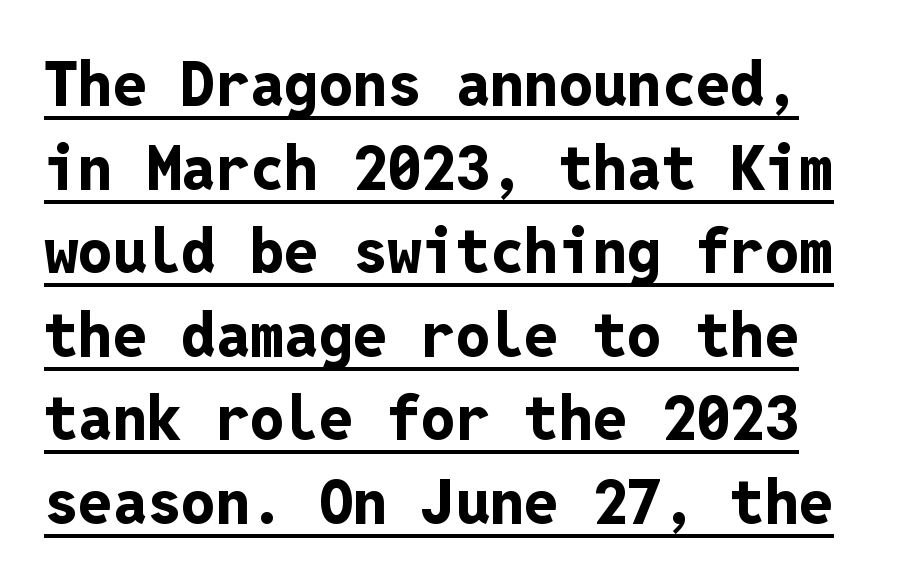
Q: Is the text bold? A: Yes.
Q: Is the text italic (slanted)? A: No, it is upright.
Q: Is the typeface a serif or a sans-serif typeface? A: Sans-serif.
Q: Is the text underlined? A: Yes.
Q: Is the spacing between letters normal or unusually wide? A: Normal.
Q: Is the spacing between lines tight, normal or loose? A: Normal.
Q: Width (condensed, normal, or wide)? A: Normal.
Q: Stroke contrast? A: Low.
Q: x-height? A: Medium.
Q: Monospaced? A: Yes.
